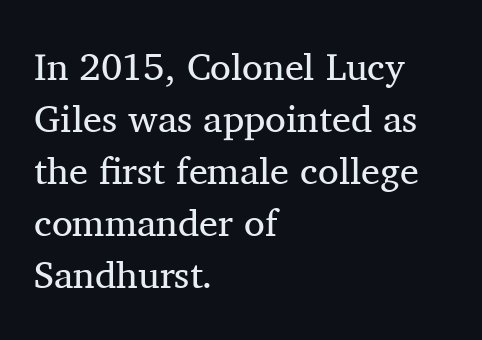
Glyph-to-glyph distance matches everyday printed text. Whoever set this chose a conventional vertical rhythm. Weight: not bold — regular or lighter. You could not count columns in this text — the font is proportionally spaced. Upright lettering throughout. The baseline area is clear.
